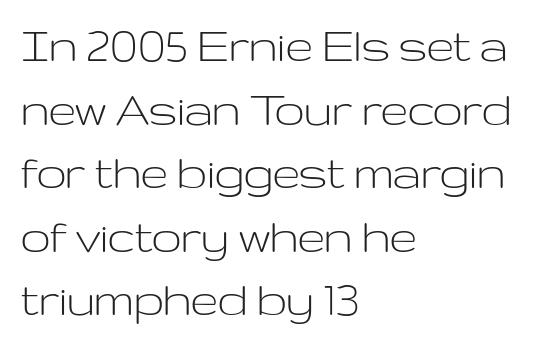
{"serif": "no", "italic": "no", "bold": "no", "weight": "light", "width": "wide", "stroke_contrast": "low", "x_height": "medium", "monospaced": "no", "underline": "no", "align": "left", "line_spacing_ratio": 1.2, "letter_spacing": "normal", "letter_spacing_em": 0.0, "glyph_px": 53}
